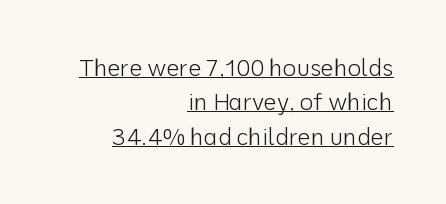
The lettering holds an erect, upright posture throughout. Line spacing here is normal. These lines stack with their right ends in a neat column. Bold? No — there's no thickening of the strokes. Glyph-to-glyph distance matches everyday printed text. Honestly, the underline is the first thing you notice here.
